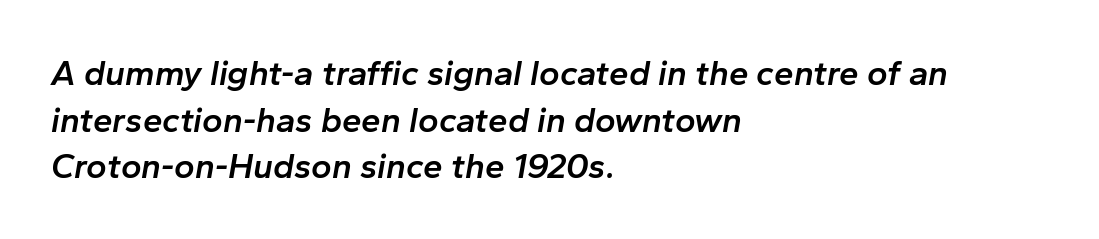
Teacher's note: observe the even left margin — that is flush-left alignment. Plain, unruled lines of type. You could call the tracking neutral — neither tight nor loose. Style check: oblique. Firm but not heavy-handed strokes: this text is semibold.
